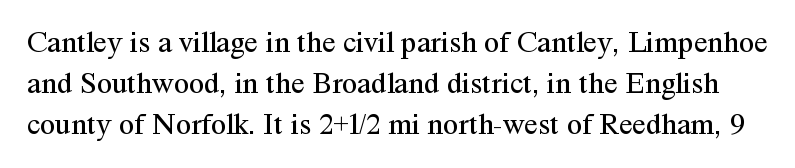
{"serif": "yes", "italic": "no", "bold": "no", "weight": "regular", "width": "normal", "stroke_contrast": "medium", "x_height": "medium", "monospaced": "no", "underline": "no", "line_spacing": "normal", "line_spacing_ratio": 1.32, "letter_spacing": "normal", "letter_spacing_em": 0.0, "glyph_px": 31}
